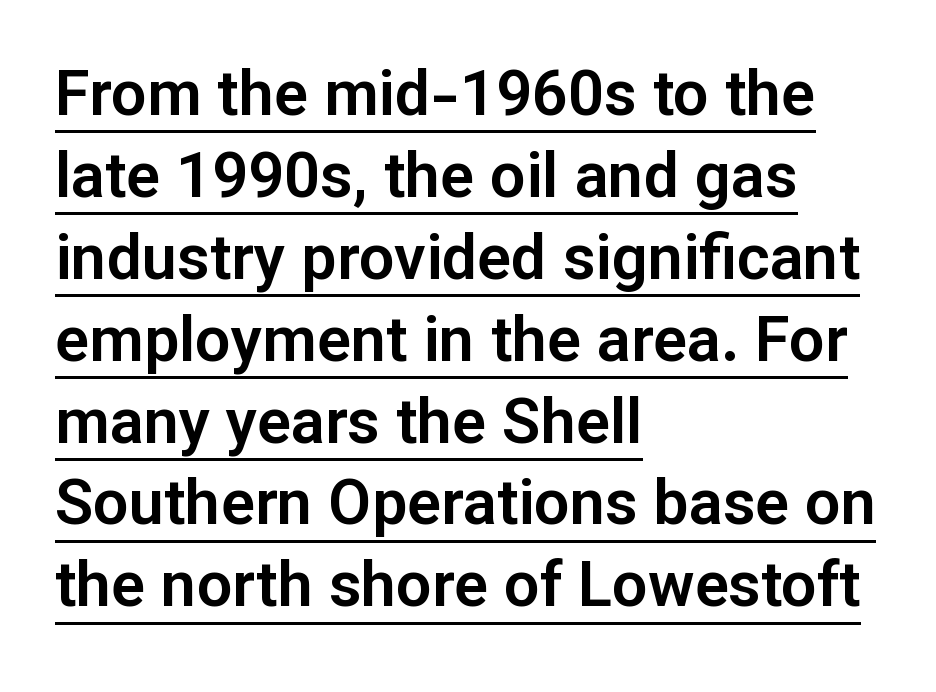
{"serif": "no", "italic": "no", "width": "normal", "stroke_contrast": "low", "x_height": "medium", "monospaced": "no", "underline": "yes", "align": "left", "line_spacing": "normal", "line_spacing_ratio": 1.3, "letter_spacing": "normal", "letter_spacing_em": 0.0, "glyph_px": 63}
